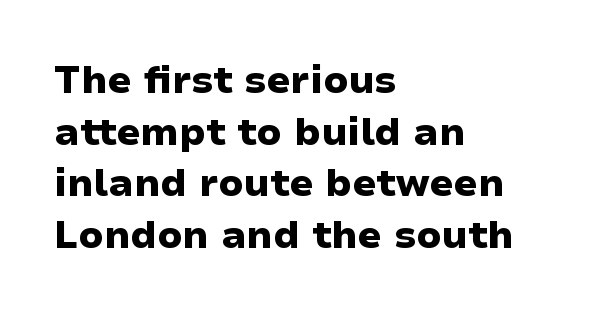
Q: Is the text bold? A: Yes.
Q: Is the text italic (slanted)? A: No, it is upright.
Q: Is the typeface a serif or a sans-serif typeface? A: Sans-serif.
Q: Is the text underlined? A: No.
Q: How is the paragraph aligned? A: Left-aligned.
Q: Is the spacing between letters normal or unusually wide? A: Normal.
Q: Is the spacing between lines tight, normal or loose? A: Normal.
Q: Width (condensed, normal, or wide)? A: Wide.
Q: Stroke contrast? A: Low.
Q: x-height? A: Medium.
Q: Monospaced? A: No.
